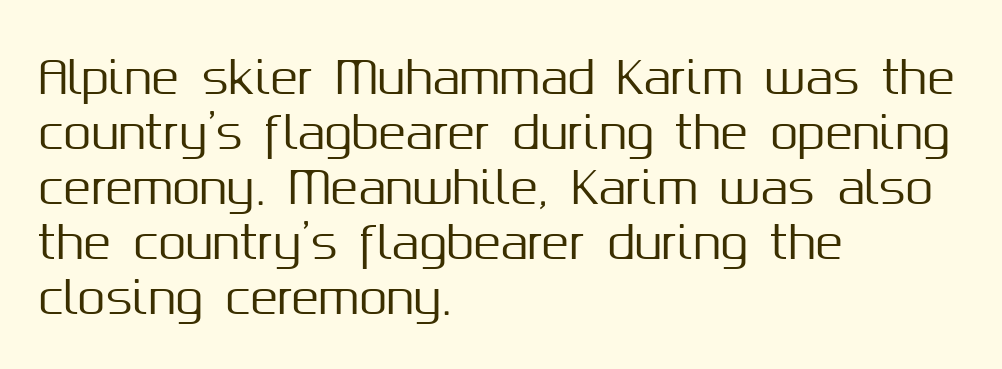
{"serif": "no", "italic": "no", "width": "normal", "stroke_contrast": "medium", "x_height": "medium", "monospaced": "no", "underline": "no", "align": "left", "line_spacing_ratio": 1.22, "letter_spacing": "normal", "letter_spacing_em": 0.0, "glyph_px": 45}
